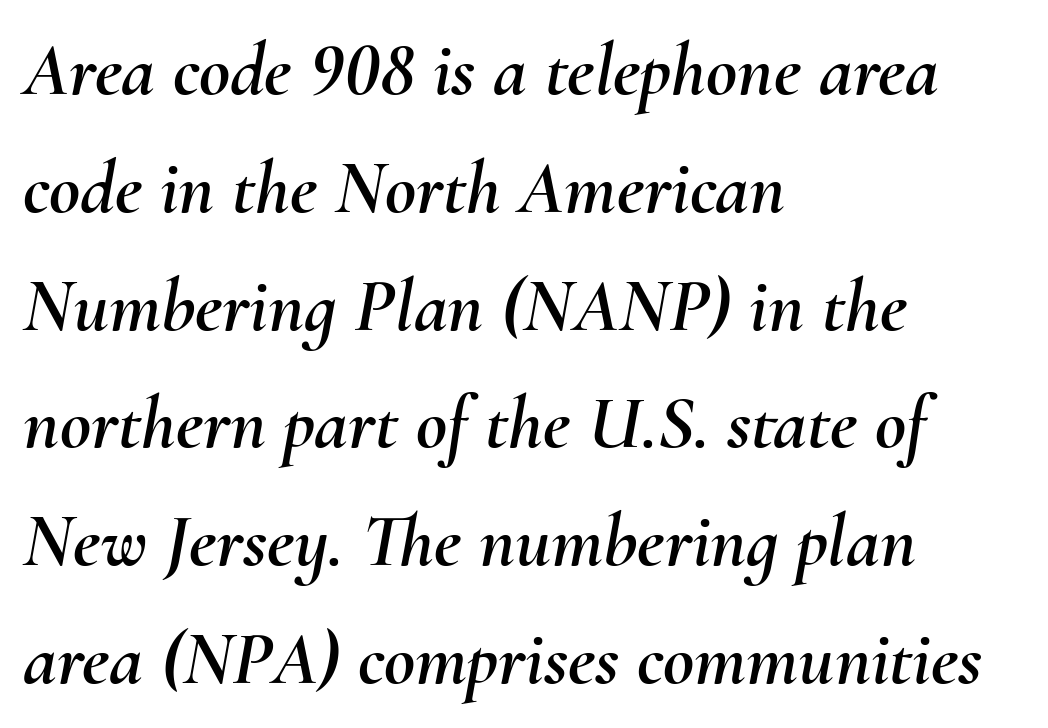
{"italic": "yes", "lean": "right", "slant_degrees": 10, "width": "normal", "stroke_contrast": "medium", "x_height": "small", "monospaced": "no", "underline": "no", "align": "left", "line_spacing": "normal", "line_spacing_ratio": 1.55, "letter_spacing": "normal", "letter_spacing_em": 0.0, "glyph_px": 76}
